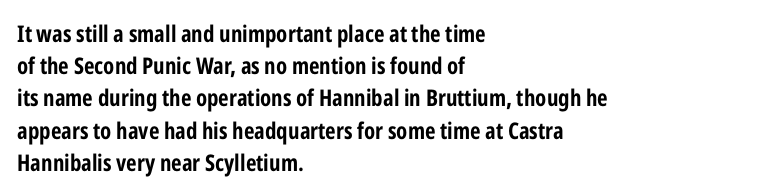
Q: Is the text bold? A: Yes.
Q: Is the text italic (slanted)? A: No, it is upright.
Q: Is the text underlined? A: No.
Q: How is the paragraph aligned? A: Left-aligned.
Q: Is the spacing between letters normal or unusually wide? A: Normal.
Q: Is the spacing between lines tight, normal or loose? A: Normal.
